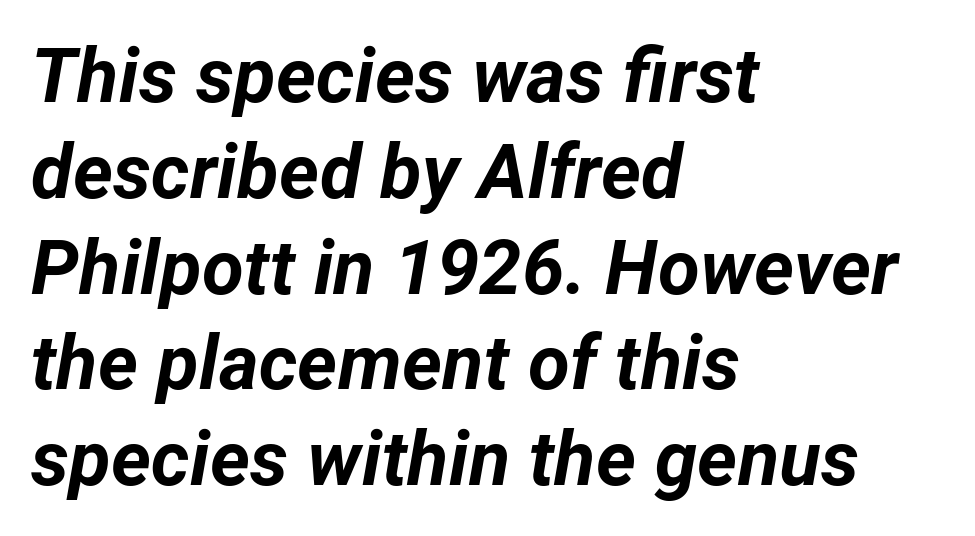
{"italic": "yes", "lean": "right", "slant_degrees": 12, "bold": "yes", "weight": "bold", "width": "normal", "stroke_contrast": "low", "x_height": "medium", "monospaced": "no", "underline": "no", "align": "left", "line_spacing": "normal", "line_spacing_ratio": 1.26, "letter_spacing": "normal", "letter_spacing_em": 0.0, "glyph_px": 76}
